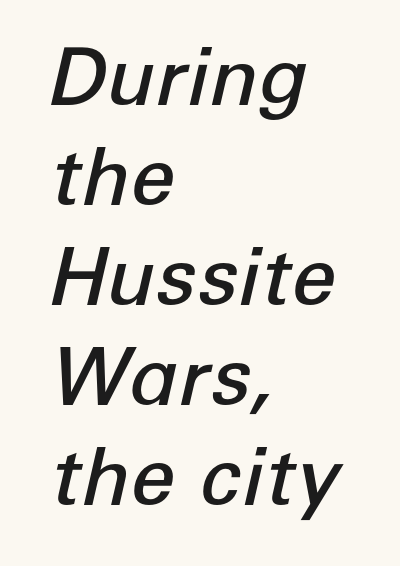
Every letter is mildly thick-stroked: semibold rather than bold. The rendering applies a slant to the glyphs. Any mark beneath the type? The region is blank. Is this a fixed-width face? No — the glyphs have proportional, varying widths.
